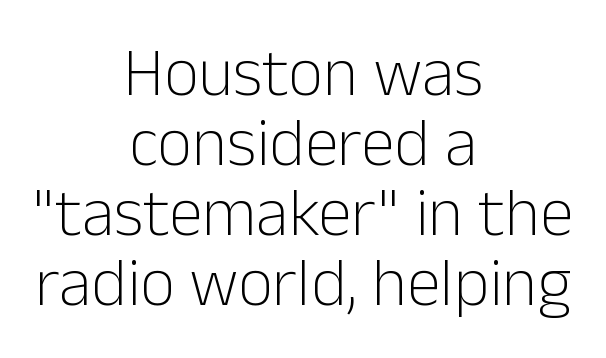
The image shows 68 px light sans-serif type, upright; set centered, tight line spacing (1.03x), normal letter spacing, not underlined; low stroke contrast and a medium x-height.
